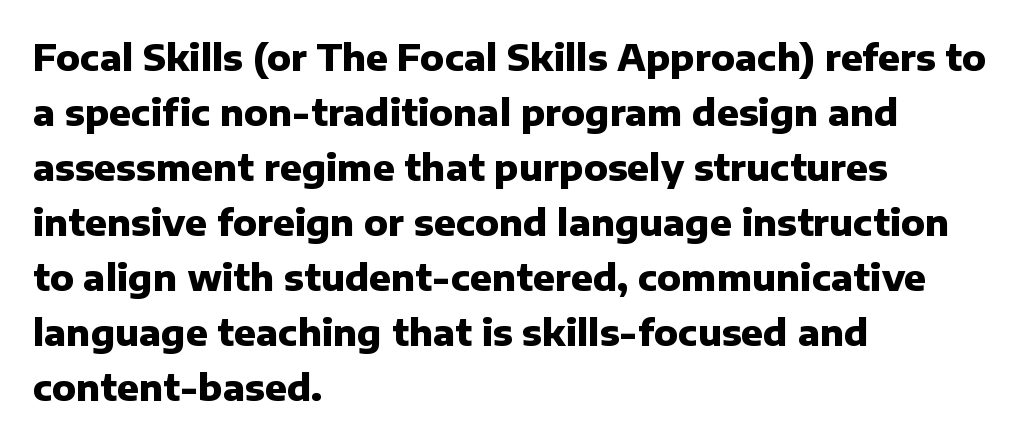
The image shows 36 px heavy sans-serif type, upright; set left-aligned, normal line spacing (1.53x), normal letter spacing, not underlined; low stroke contrast and a medium x-height.
